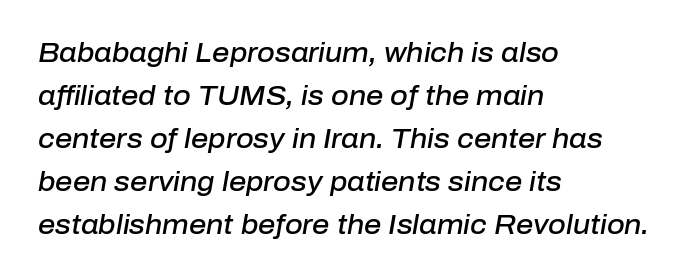
Q: Is the text bold? A: Semi-bold.
Q: Is the text italic (slanted)? A: Yes, it leans right by about 10 degrees.
Q: Is the text underlined? A: No.
Q: How is the paragraph aligned? A: Left-aligned.
Q: Is the spacing between letters normal or unusually wide? A: Normal.
Q: Is the spacing between lines tight, normal or loose? A: Normal.
